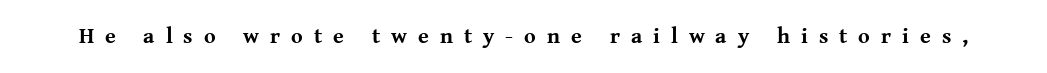
The image shows 22 px bold type, upright; set unusually wide letter spacing (+0.5 em), not underlined.
